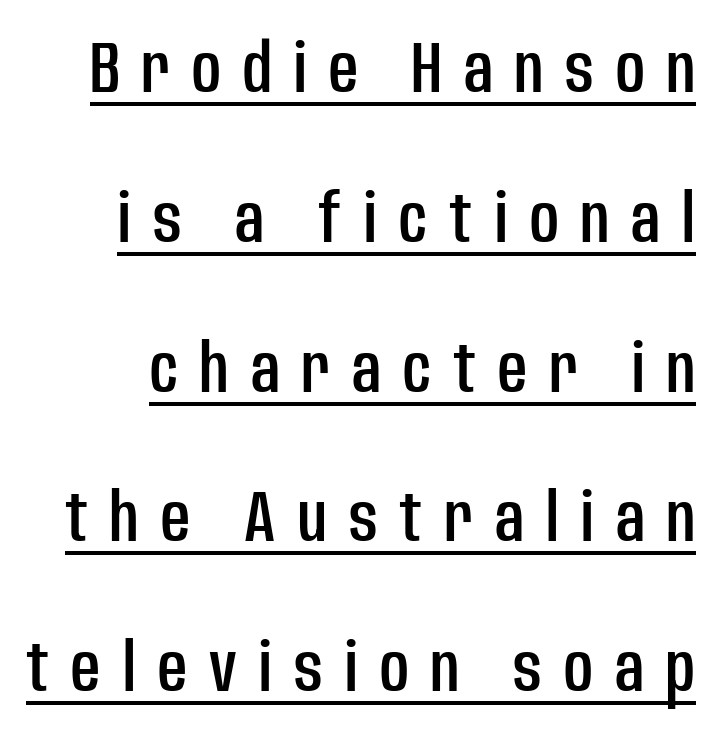
Q: Is the text italic (slanted)? A: No, it is upright.
Q: Is the typeface a serif or a sans-serif typeface? A: Sans-serif.
Q: Is the text underlined? A: Yes.
Q: Is the spacing between letters normal or unusually wide? A: Unusually wide.
Q: Is the spacing between lines tight, normal or loose? A: Loose.
Q: Width (condensed, normal, or wide)? A: Condensed.
Q: Stroke contrast? A: Low.
Q: x-height? A: Large.
Q: Monospaced? A: No.
